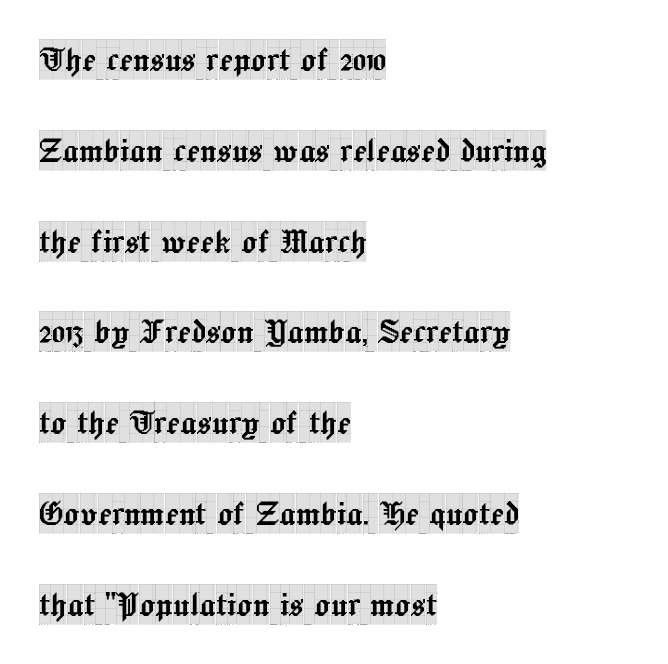
Is there any slant? The stems are plumb. The typeface chosen for these lines features serifs. Does the copy run flush right? No — it runs flush left. A typesetter would call this proportional, since set widths differ per character.
